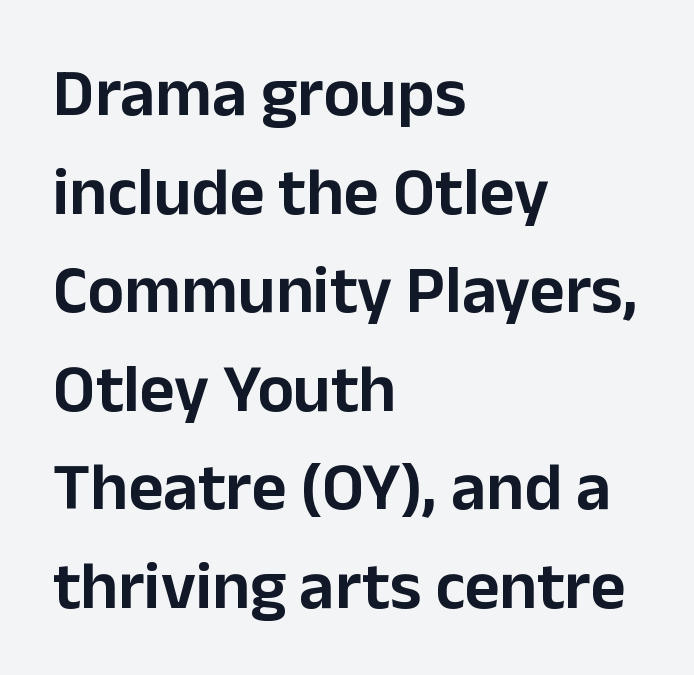
A bare baseline throughout the passage. Line spacing here is normal. The characters display no serif detailing; their extremities are plain. Letter spacing: default. Line starts are locked; line ends wander. Characters remain perfectly vertical along every line.
